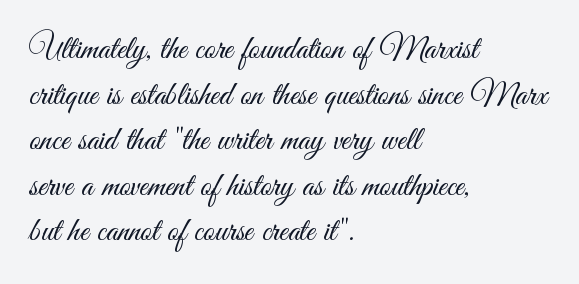
The image shows 34 px light, condensed sans-serif type; set left-aligned, normal line spacing (1.34x), normal letter spacing, not underlined; medium stroke contrast and a small x-height.
